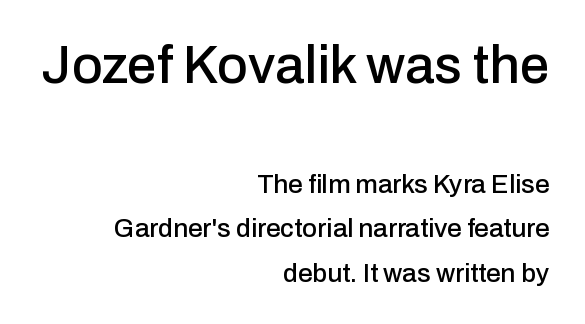
{"serif": "no", "italic": "no", "width": "normal", "stroke_contrast": "low", "x_height": "medium", "monospaced": "no", "underline": "no", "align": "right", "line_spacing_ratio": 1.72, "letter_spacing": "normal", "letter_spacing_em": 0.0, "larger_block": "first", "size_ratio": 2.04, "glyph_px": 53}
